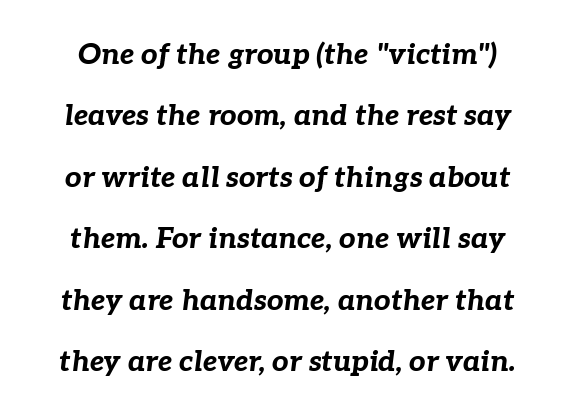
Q: Is the text bold? A: Yes.
Q: Is the text italic (slanted)? A: Yes, it leans right by about 7 degrees.
Q: Is the text underlined? A: No.
Q: Is the spacing between letters normal or unusually wide? A: Normal.
Q: Is the spacing between lines tight, normal or loose? A: Loose.
Q: Width (condensed, normal, or wide)? A: Normal.
Q: Stroke contrast? A: Low.
Q: x-height? A: Medium.
Q: Monospaced? A: No.
